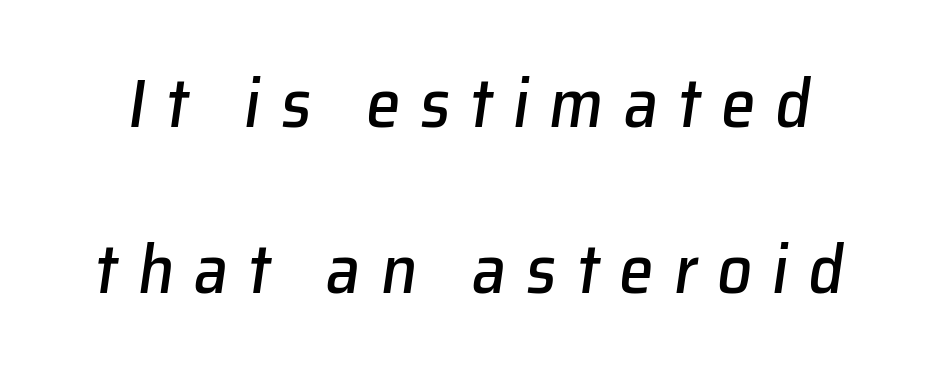
Q: Is the text italic (slanted)? A: Yes, it leans right by about 8 degrees.
Q: Is the text underlined? A: No.
Q: Is the spacing between letters normal or unusually wide? A: Unusually wide.
Q: Is the spacing between lines tight, normal or loose? A: Loose.
Q: Width (condensed, normal, or wide)? A: Normal.
Q: Stroke contrast? A: Low.
Q: x-height? A: Medium.
Q: Monospaced? A: No.
